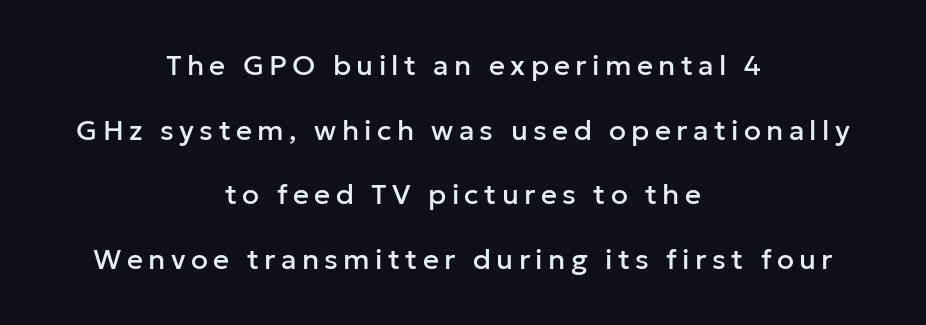
The image shows 28 px sans-serif type, upright; set centered, loose line spacing (2.31x), not underlined; low stroke contrast and a medium x-height.
